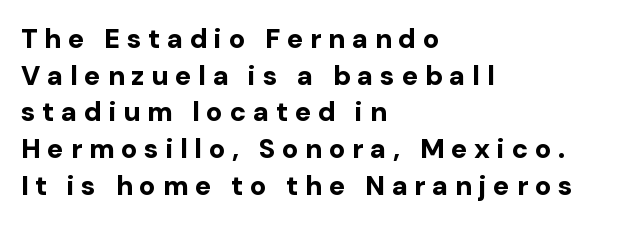
The rendering anchors every line to the left-hand side. The passage shown is not underscored anywhere. The letterforms stand isolated, each surrounded by extra space. A typesetter would call this leading conventional body-copy spacing. Bold? Absolutely — the strokes are thick and heavy. You can tell it's not italic because the verticals are truly vertical.
